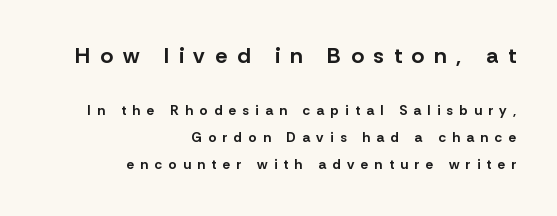
The image shows 22 px bold type, upright; set right-aligned, loose line spacing (1.93x), unusually wide letter spacing (+0.45 em), not underlined; the first (top) block is 1.57x larger.
